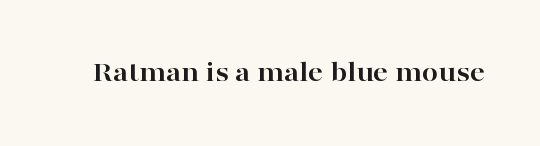
Plain, unruled lines of type. Does extra space separate the letters? No, they use regular spacing. You could not count columns in this text — the font is proportionally spaced. The lettering holds an erect, upright posture throughout.
